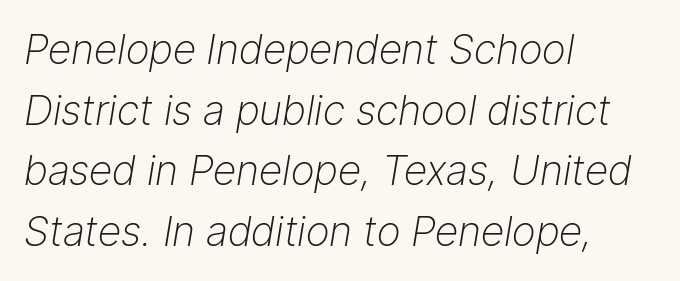
Q: Is the text bold? A: No.
Q: Is the text italic (slanted)? A: Yes, it leans right by about 9 degrees.
Q: Is the text underlined? A: No.
Q: How is the paragraph aligned? A: Left-aligned.
Q: Is the spacing between letters normal or unusually wide? A: Normal.
Q: Is the spacing between lines tight, normal or loose? A: Normal.
Q: Width (condensed, normal, or wide)? A: Normal.
Q: Stroke contrast? A: Low.
Q: x-height? A: Medium.
Q: Monospaced? A: No.
